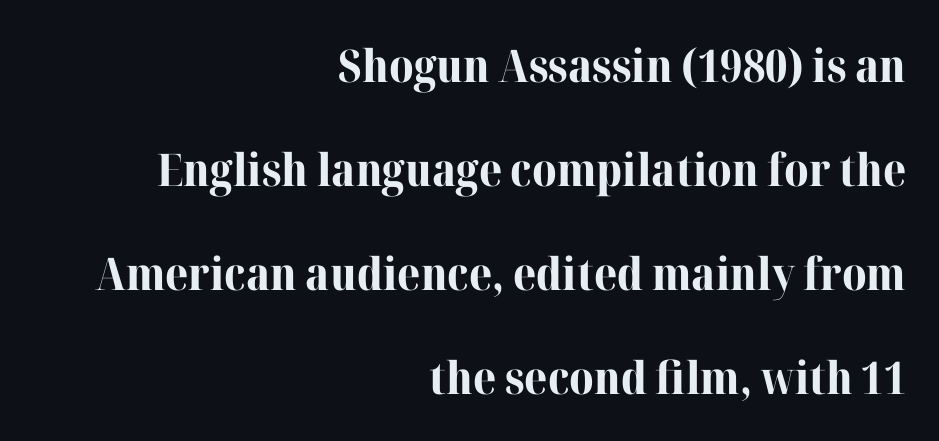
No word sits above an underline. Nobody touched the tracking dial on this one. These lines were composed using upright roman letters. Does the leading feel generous? Absolutely, it's lavish. Looks like regular typesetting: each glyph gets only the width it needs. If you drew a ruler down the right edge, every line would touch it.
